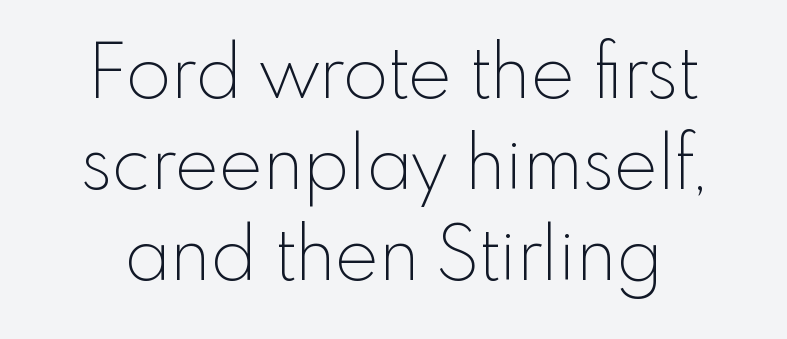
The image shows 74 px thin sans-serif type, upright; set line spacing 1.23x, normal letter spacing, not underlined; a small x-height.
